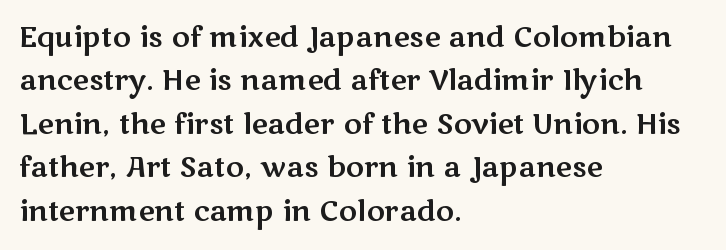
Ascenders rise straight up at ninety degrees. Nobody drew a line under any word here. Each word holds together tightly as a unit, with standard inter-letter gaps. What's the leading like? Ordinary, nothing unusual.
